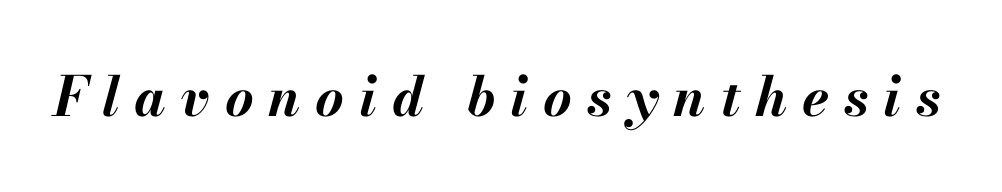
{"italic": "yes", "lean": "right", "slant_degrees": 13, "bold": "yes", "weight": "bold", "width": "normal", "stroke_contrast": "medium", "x_height": "small", "monospaced": "no", "underline": "no", "letter_spacing": "wide", "letter_spacing_em": 0.27, "glyph_px": 55}
